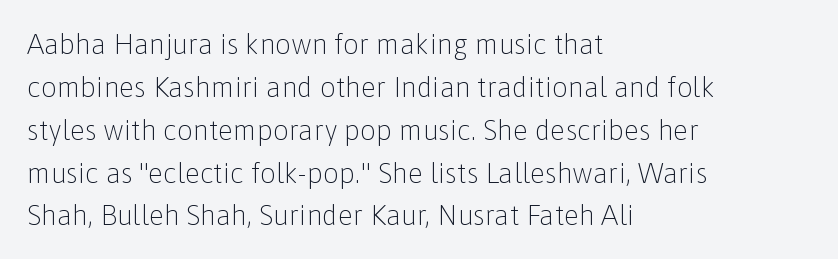
All the whitespace from short lines collects on the right. Here the designer chose a conventional face with non-uniform glyph widths. To sum up the face: it is a sans, with no serifs. The zone under the glyphs is completely vacant.
